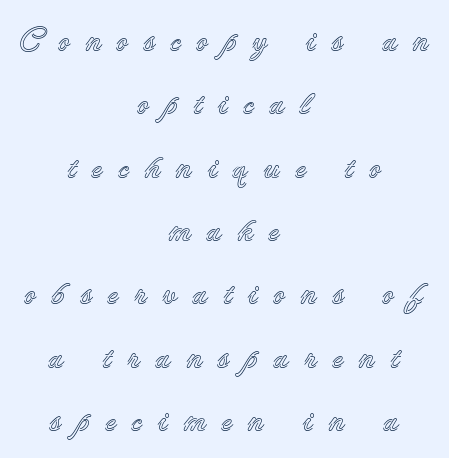
{"width": "normal", "x_height": "small", "monospaced": "no", "underline": "no", "align": "center", "line_spacing": "loose", "line_spacing_ratio": 1.92, "letter_spacing": "wide", "letter_spacing_em": 0.47, "glyph_px": 33}
